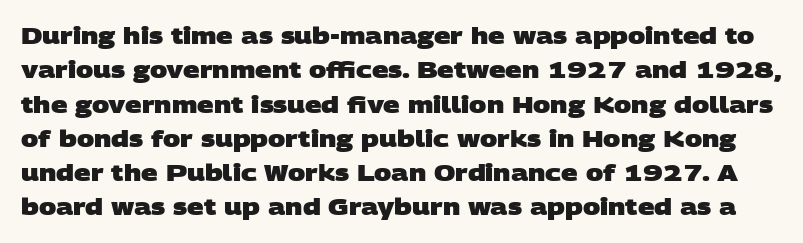
Q: Is the text bold? A: Yes.
Q: Is the text underlined? A: No.
Q: Is the spacing between letters normal or unusually wide? A: Normal.
Q: Is the spacing between lines tight, normal or loose? A: Normal.
